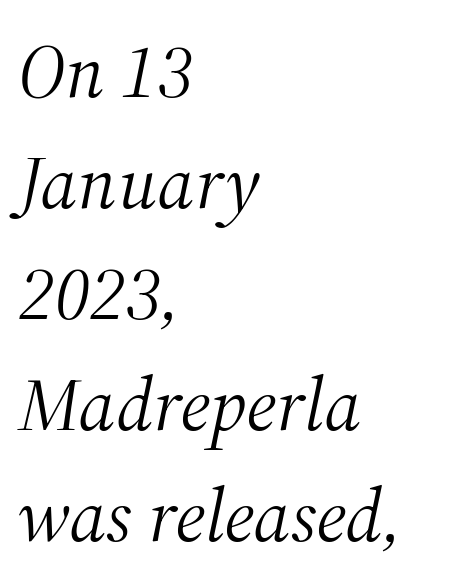
The image shows 76 px light serif type, italic (leaning right); set left-aligned, normal line spacing (1.46x), normal letter spacing, not underlined; medium stroke contrast and a medium x-height.
